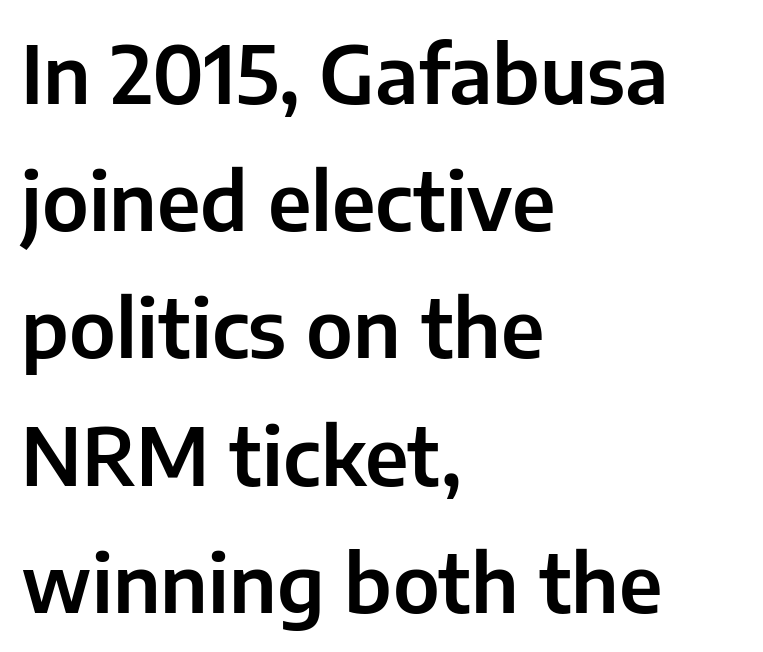
Q: Is the text italic (slanted)? A: No, it is upright.
Q: Is the typeface a serif or a sans-serif typeface? A: Sans-serif.
Q: Is the text underlined? A: No.
Q: How is the paragraph aligned? A: Left-aligned.
Q: Is the spacing between letters normal or unusually wide? A: Normal.
Q: Is the spacing between lines tight, normal or loose? A: Normal.
Q: Width (condensed, normal, or wide)? A: Normal.
Q: Stroke contrast? A: Low.
Q: x-height? A: Medium.
Q: Monospaced? A: No.
